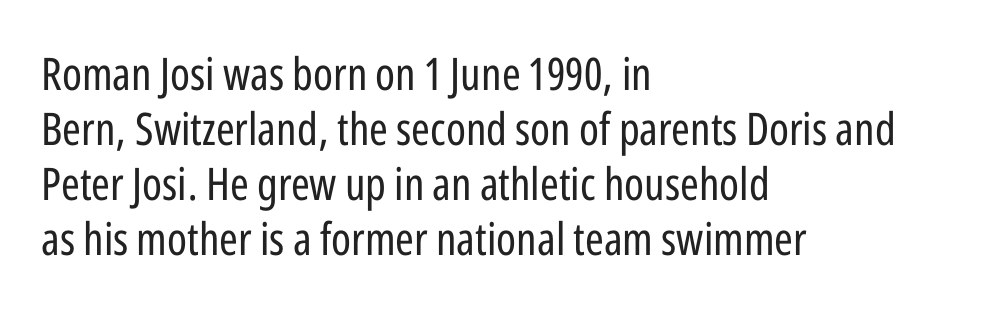
{"serif": "no", "italic": "no", "bold": "no", "weight": "regular", "width": "condensed", "stroke_contrast": "low", "x_height": "medium", "monospaced": "no", "underline": "no", "align": "left", "line_spacing_ratio": 1.22, "letter_spacing": "normal", "letter_spacing_em": 0.0, "glyph_px": 45}
